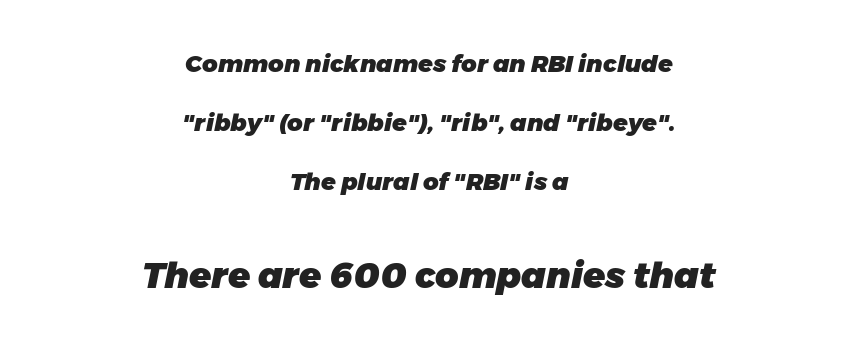
Q: Is the text bold? A: Yes.
Q: Is the text italic (slanted)? A: Yes, it leans right by about 11 degrees.
Q: Is the text underlined? A: No.
Q: How is the paragraph aligned? A: Centered.
Q: Is the spacing between letters normal or unusually wide? A: Normal.
Q: Is the spacing between lines tight, normal or loose? A: Loose.
Q: Which block of text is set in a larger size, the first (top) or the second (bottom)? A: The second (bottom) one.
Q: Width (condensed, normal, or wide)? A: Normal.
Q: Stroke contrast? A: Low.
Q: x-height? A: Medium.
Q: Monospaced? A: No.
